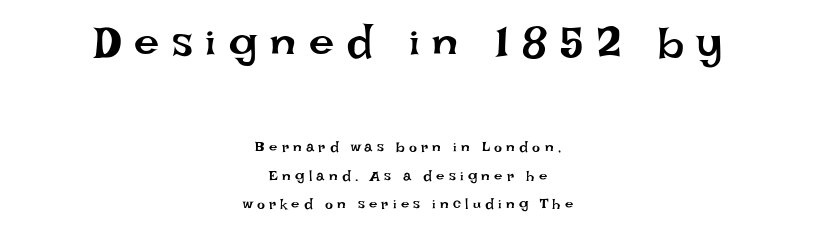
{"italic": "no", "bold": "no", "weight": "regular", "width": "normal", "stroke_contrast": "low", "x_height": "large", "monospaced": "no", "underline": "no", "align": "center", "line_spacing": "loose", "line_spacing_ratio": 1.91, "letter_spacing": "wide", "letter_spacing_em": 0.28, "larger_block": "first", "size_ratio": 3.0, "glyph_px": 45}
